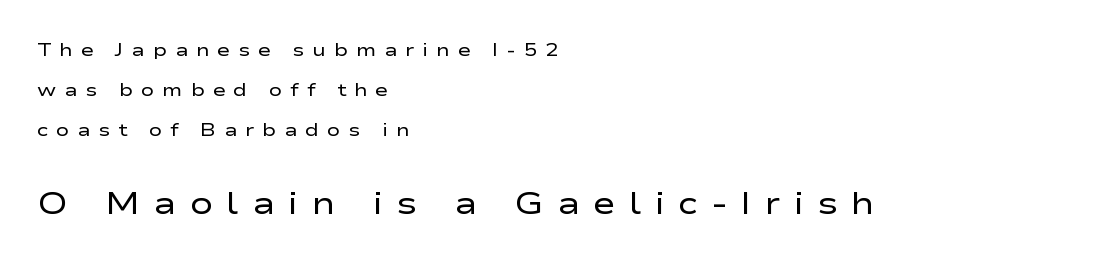
{"serif": "no", "italic": "no", "bold": "no", "weight": "regular", "width": "wide", "stroke_contrast": "low", "x_height": "medium", "monospaced": "no", "underline": "no", "align": "left", "line_spacing": "loose", "line_spacing_ratio": 2.22, "letter_spacing": "wide", "letter_spacing_em": 0.43, "larger_block": "second", "size_ratio": 1.72, "glyph_px": 31}
